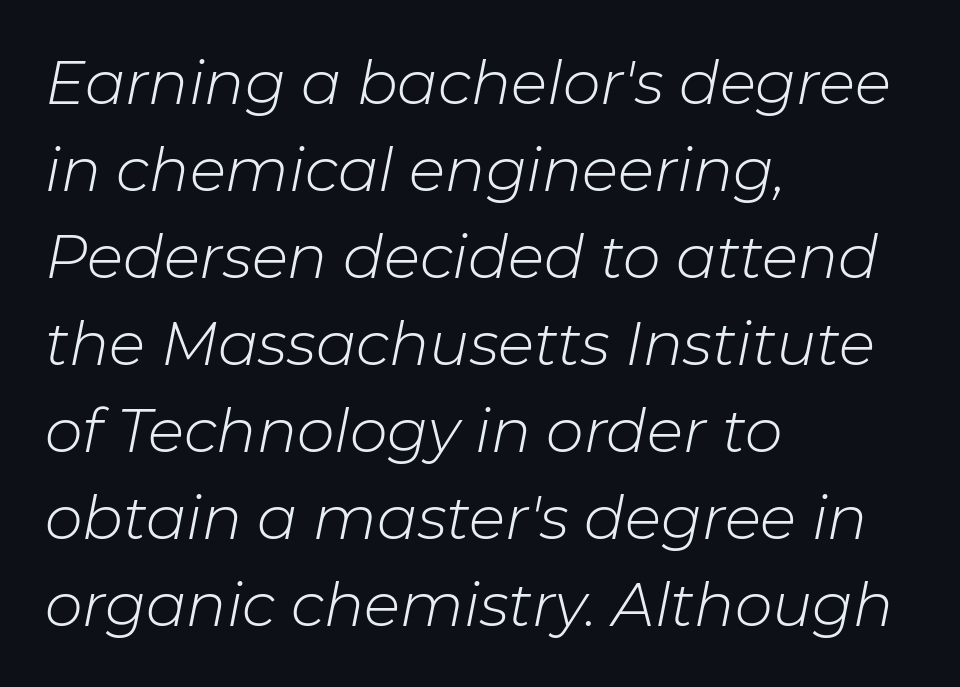
The image shows 60 px light type, italic (leaning right); set left-aligned, normal line spacing (1.45x), normal letter spacing, not underlined; low stroke contrast and a medium x-height.
